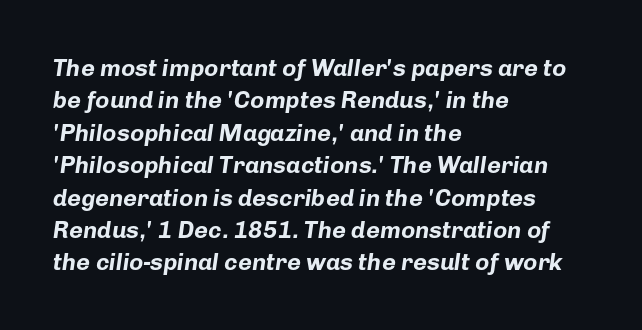
These lines were composed using italics. Descenders hang freely into open space. How heavy is the stroke? Heavy — this is a bold. How are the letters spaced? Ordinarily, with no added tracking. Which margin do the lines hug? The left one — the right edge is uneven. Evenly set lines give the paragraph a standard silhouette.
